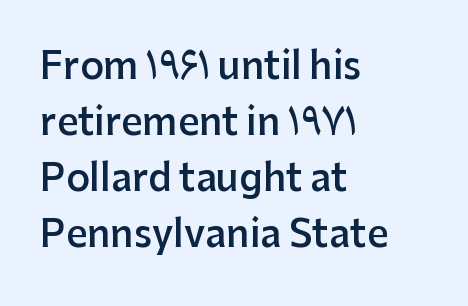
Q: Is the text bold? A: Semi-bold.
Q: Is the text italic (slanted)? A: No, it is upright.
Q: Is the typeface a serif or a sans-serif typeface? A: Sans-serif.
Q: Is the text underlined? A: No.
Q: How is the paragraph aligned? A: Left-aligned.
Q: Is the spacing between letters normal or unusually wide? A: Normal.
Q: Is the spacing between lines tight, normal or loose? A: Normal.
Q: Width (condensed, normal, or wide)? A: Normal.
Q: Stroke contrast? A: Low.
Q: x-height? A: Medium.
Q: Monospaced? A: No.
